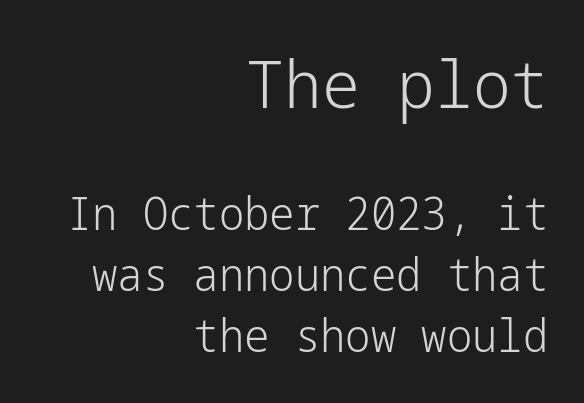
{"serif": "no", "italic": "no", "bold": "no", "weight": "light", "width": "normal", "stroke_contrast": "low", "x_height": "medium", "underline": "no", "align": "right", "line_spacing": "normal", "line_spacing_ratio": 1.36, "letter_spacing": "normal", "letter_spacing_em": 0.0, "larger_block": "first", "size_ratio": 1.49, "glyph_px": 67}
